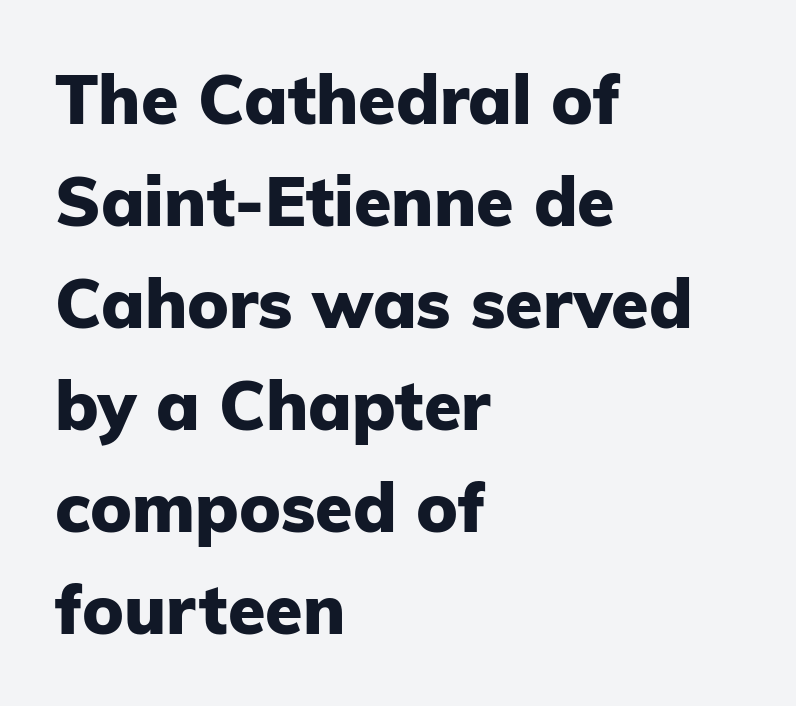
The line-height multiplier appears to be the usual default. Honestly, there is no underline to notice here at all. The rendering uses natural spacing where letterforms have individual widths. If you drew a line through each stem, it would be perfectly vertical. Typographic density is high because the face is bold.
